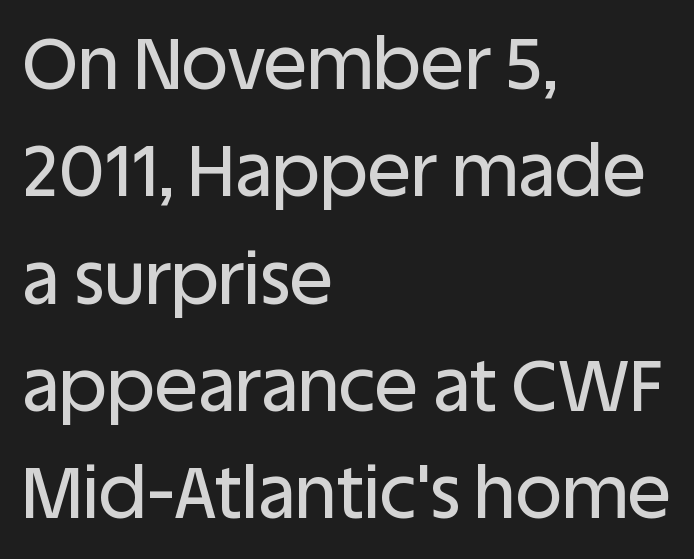
Q: Is the text italic (slanted)? A: No, it is upright.
Q: Is the typeface a serif or a sans-serif typeface? A: Sans-serif.
Q: Is the text underlined? A: No.
Q: How is the paragraph aligned? A: Left-aligned.
Q: Is the spacing between letters normal or unusually wide? A: Normal.
Q: Is the spacing between lines tight, normal or loose? A: Normal.
Q: Width (condensed, normal, or wide)? A: Normal.
Q: Stroke contrast? A: Low.
Q: x-height? A: Large.
Q: Monospaced? A: No.
